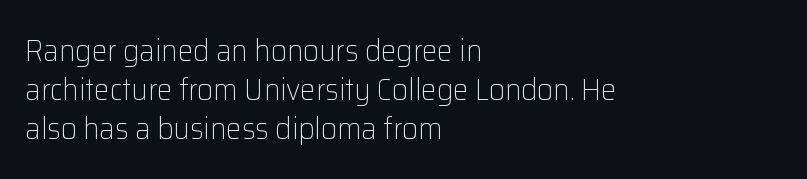
The image shows 31 px light sans-serif type, upright; set left-aligned, normal line spacing (1.26x), normal letter spacing, not underlined; low stroke contrast and a medium x-height.
